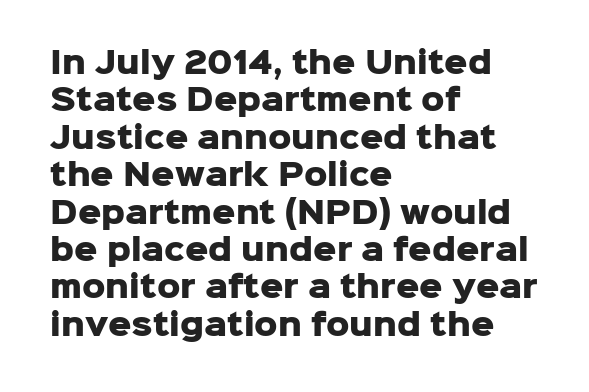
The image shows 29 px heavy sans-serif type, upright; set left-aligned, normal line spacing (1.29x), normal letter spacing, not underlined; low stroke contrast and a medium x-height.
